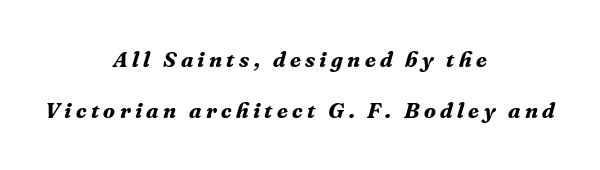
Q: Is the text bold? A: Yes.
Q: Is the text italic (slanted)? A: Yes, it leans right by about 16 degrees.
Q: Is the text underlined? A: No.
Q: How is the paragraph aligned? A: Centered.
Q: Is the spacing between letters normal or unusually wide? A: Unusually wide.
Q: Is the spacing between lines tight, normal or loose? A: Loose.
